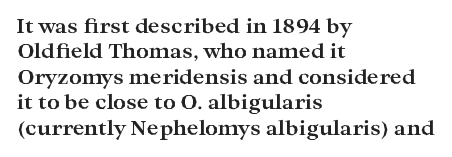
{"italic": "no", "bold": "yes", "underline": "no", "align": "left", "line_spacing": "normal", "line_spacing_ratio": 1.27, "letter_spacing": "normal", "letter_spacing_em": 0.0, "glyph_px": 20}
